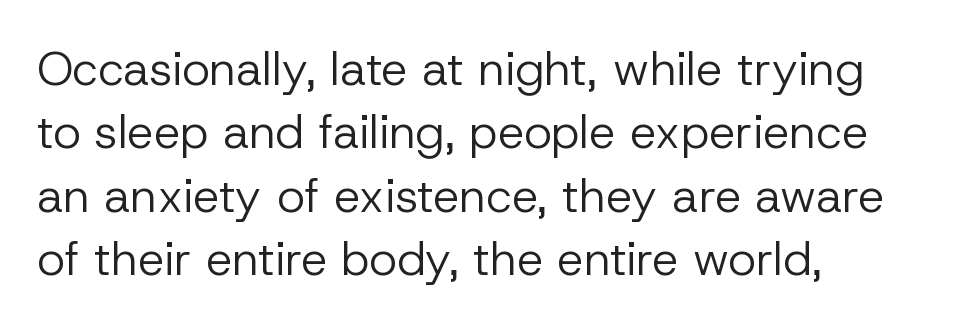
Any mark beneath the type? The region is blank. All the whitespace from short lines collects on the right. The rendering keeps characters at their native spacing. In terms of leading, this rendering sits right in the middle. Letterform terminals end flat and unadorned throughout the passage.
